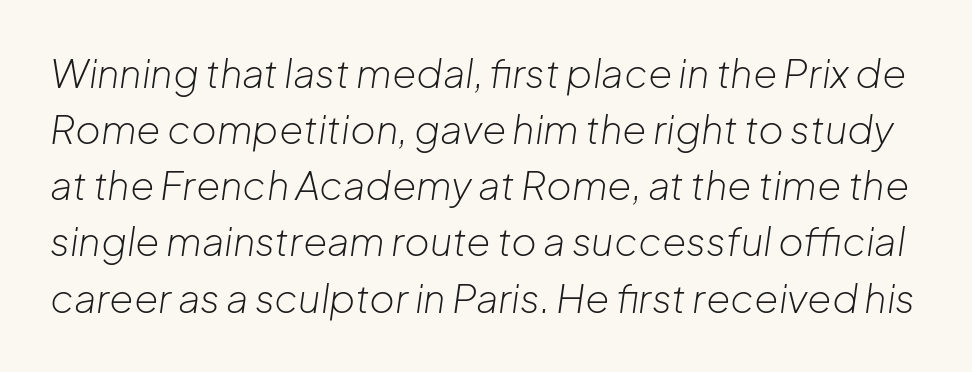
The image shows 39 px light type, italic (leaning right); set normal line spacing (1.44x), normal letter spacing, not underlined; low stroke contrast and a medium x-height.
